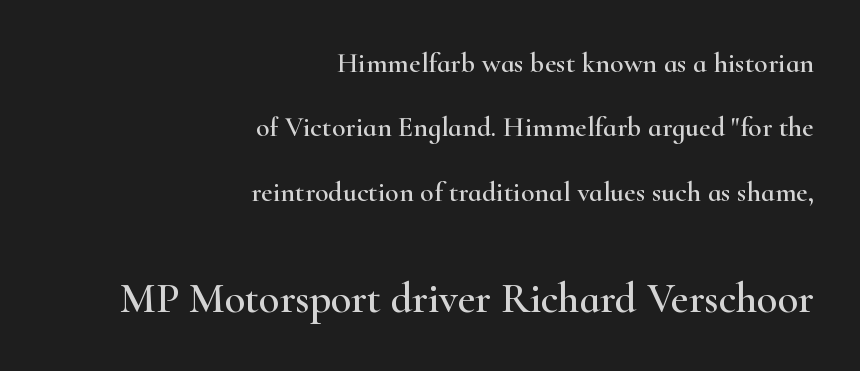
The designer dialed line spacing up above the default. Size hierarchy here favors the trailing block over the leading one. Is this a fixed-width face? No — the glyphs have proportional, varying widths. This rendering features lettering with no underline. The letterforms sit shoulder to shoulder at normal distance. Serifs: yes, visible at the terminals of the letterforms.
